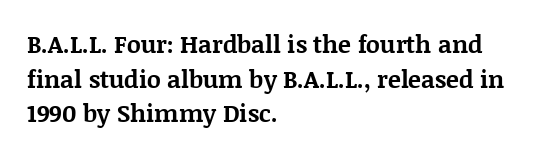
{"italic": "no", "bold": "yes", "underline": "no", "align": "left", "line_spacing": "normal", "line_spacing_ratio": 1.44, "letter_spacing": "normal", "letter_spacing_em": 0.0, "glyph_px": 24}
